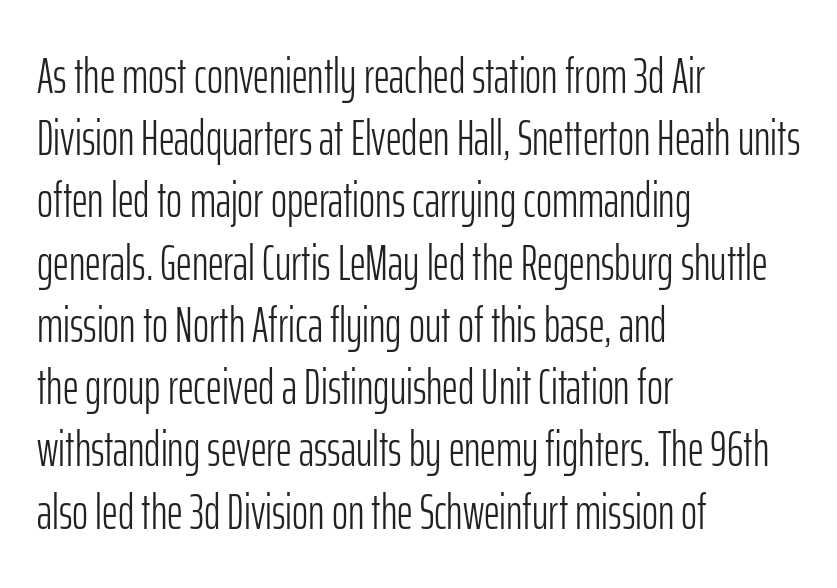
The image shows 49 px light, condensed sans-serif type, upright; set left-aligned, normal line spacing (1.27x), normal letter spacing, not underlined; low stroke contrast and a medium x-height.
